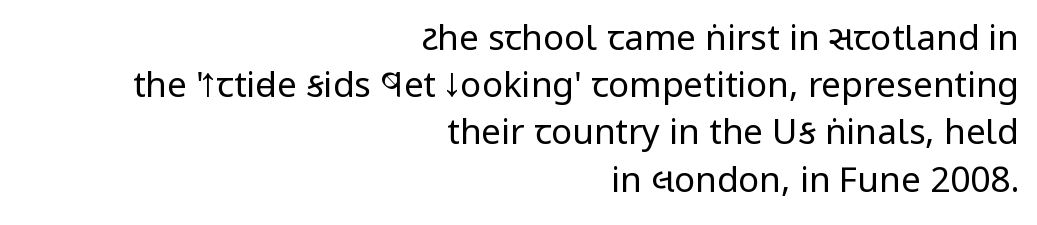
Q: Is the text bold? A: No.
Q: Is the text italic (slanted)? A: No, it is upright.
Q: Is the typeface a serif or a sans-serif typeface? A: Sans-serif.
Q: Is the text underlined? A: No.
Q: How is the paragraph aligned? A: Right-aligned.
Q: Is the spacing between letters normal or unusually wide? A: Normal.
Q: Is the spacing between lines tight, normal or loose? A: Normal.
Q: Width (condensed, normal, or wide)? A: Condensed.
Q: Stroke contrast? A: Low.
Q: x-height? A: Large.
Q: Monospaced? A: No.
